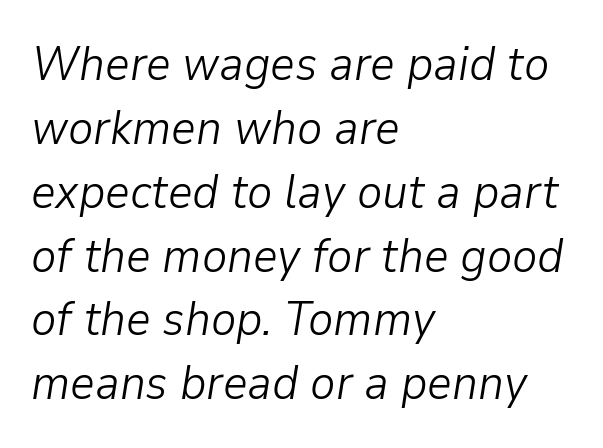
Weight class: somewhere from thin through regular. The face used here is proportionally spaced, like ordinary book or web type. Line beginnings align vertically; line endings do not. Notice how the stems are inclined rather than vertical — that's the hallmark of italics.
